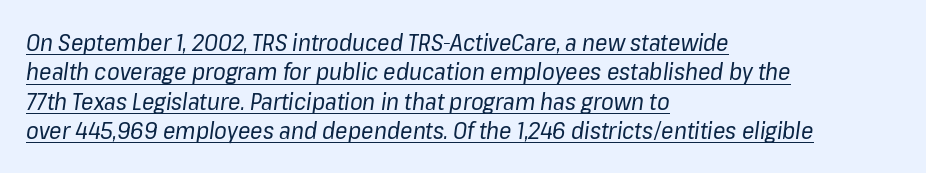
Q: Is the text bold? A: No.
Q: Is the text italic (slanted)? A: Yes, it leans right by about 8 degrees.
Q: Is the text underlined? A: Yes.
Q: How is the paragraph aligned? A: Left-aligned.
Q: Is the spacing between letters normal or unusually wide? A: Normal.
Q: Is the spacing between lines tight, normal or loose? A: Normal.
